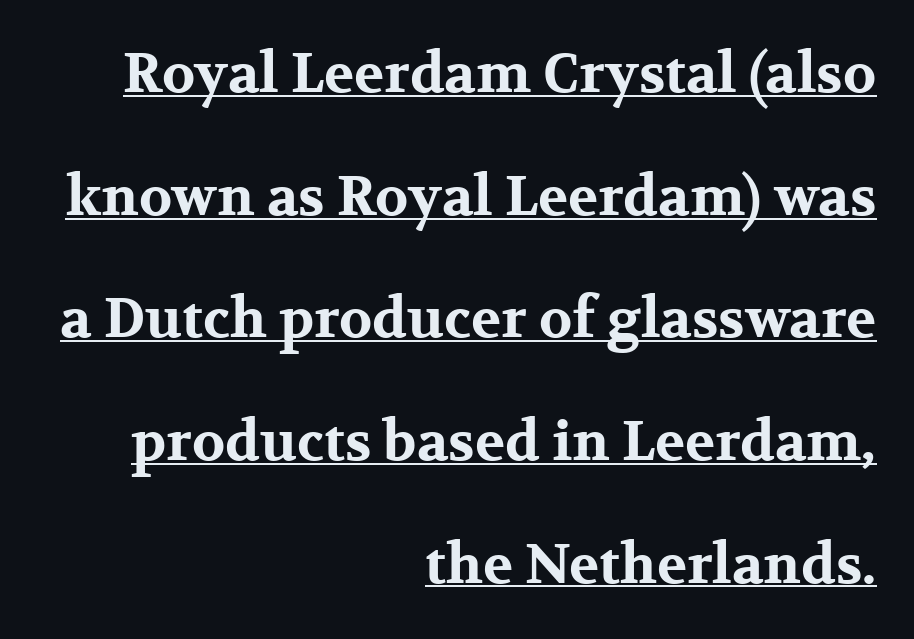
The image shows 55 px bold, wide serif type, upright; set right-aligned, loose line spacing (2.23x), normal letter spacing, underlined; medium stroke contrast and a medium x-height.
